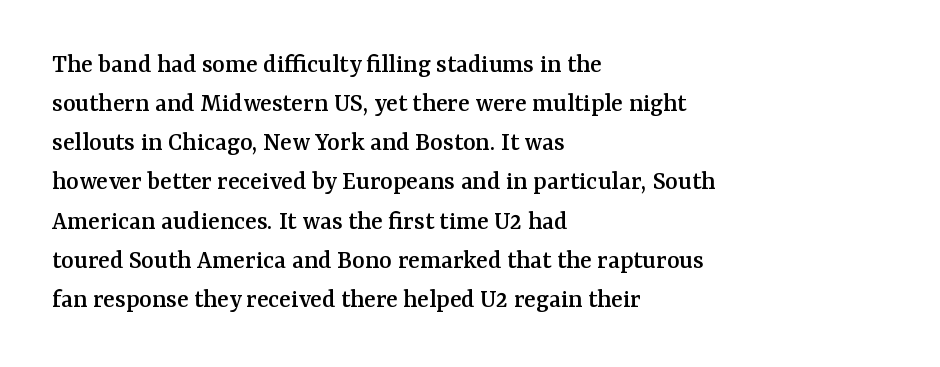
Evenly set lines give the paragraph a standard silhouette. What stands out about the letter spacing? Nothing — it is the standard amount. Glance below the letters and you will spot only blank space. The compositor pushed each line to the left boundary. The axis of the letterforms is exactly vertical.
